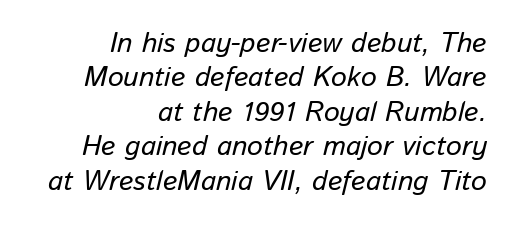
One-word summary of the alignment: right. In terms of letterspacing, this is plain default setting. Clear beneath every line of the passage. An italicized treatment has been applied to the whole sample.
